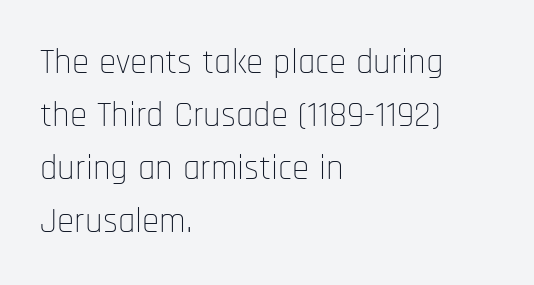
Q: Is the text bold? A: No.
Q: Is the text italic (slanted)? A: No, it is upright.
Q: Is the typeface a serif or a sans-serif typeface? A: Sans-serif.
Q: Is the text underlined? A: No.
Q: How is the paragraph aligned? A: Left-aligned.
Q: Is the spacing between letters normal or unusually wide? A: Normal.
Q: Is the spacing between lines tight, normal or loose? A: Normal.
Q: Width (condensed, normal, or wide)? A: Condensed.
Q: Stroke contrast? A: Low.
Q: x-height? A: Large.
Q: Monospaced? A: No.
